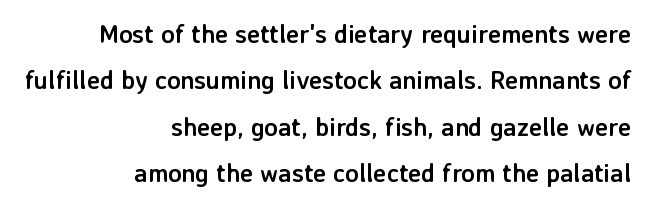
{"italic": "no", "bold": "yes", "underline": "no", "align": "right", "line_spacing_ratio": 1.86, "letter_spacing": "normal", "letter_spacing_em": 0.0, "glyph_px": 25}
